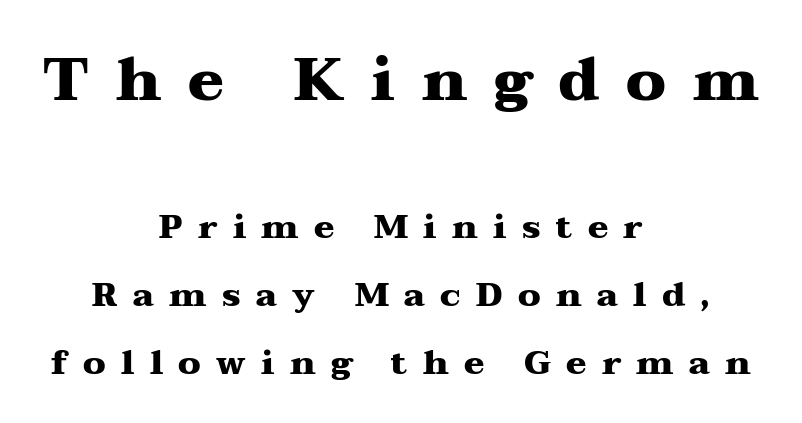
{"serif": "yes", "italic": "no", "bold": "yes", "weight": "heavy", "width": "wide", "stroke_contrast": "medium", "x_height": "medium", "monospaced": "no", "underline": "no", "align": "center", "line_spacing": "loose", "line_spacing_ratio": 2.01, "letter_spacing": "wide", "letter_spacing_em": 0.45, "larger_block": "first", "size_ratio": 1.76, "glyph_px": 60}
